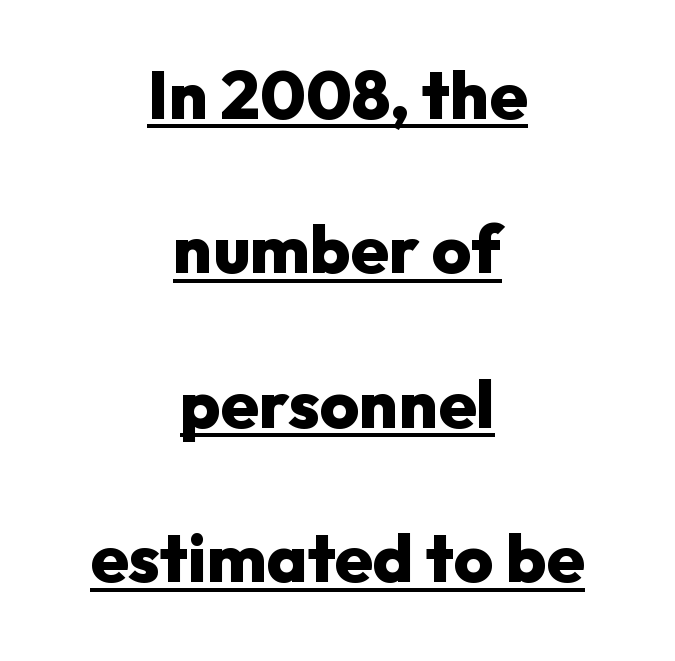
The image shows 68 px heavy sans-serif type, upright; set centered, loose line spacing (2.27x), normal letter spacing, underlined; low stroke contrast and a medium x-height.
